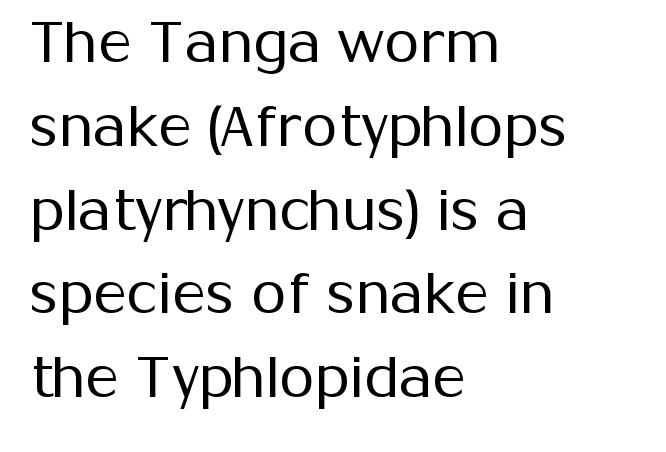
{"serif": "no", "italic": "no", "bold": "no", "weight": "regular", "width": "normal", "stroke_contrast": "medium", "x_height": "medium", "monospaced": "no", "underline": "no", "align": "left", "line_spacing": "normal", "line_spacing_ratio": 1.47, "letter_spacing": "normal", "letter_spacing_em": 0.0, "glyph_px": 57}
